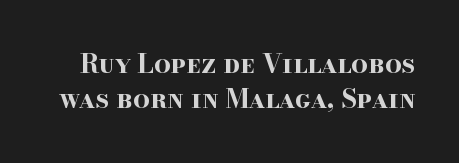
Q: Is the text bold? A: Yes.
Q: Is the text italic (slanted)? A: No, it is upright.
Q: Is the text underlined? A: No.
Q: Is the spacing between letters normal or unusually wide? A: Normal.
Q: Is the spacing between lines tight, normal or loose? A: Normal.
